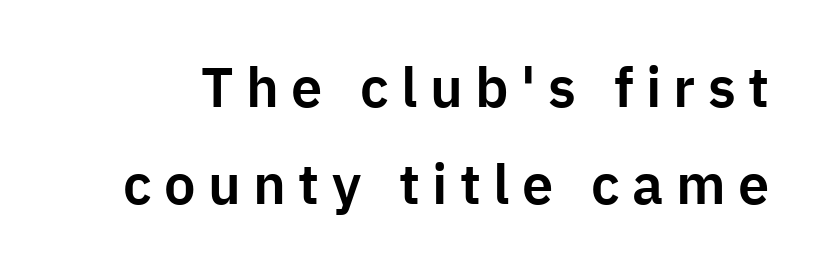
Ordinary non-slanted type is in use. Observe the wide spacing: letters keep a clear distance from each other. In terms of letterform style, serifs are entirely absent. Only glyphs here, with clear space below each row. Here the designer chose a conventional face with non-uniform glyph widths.
